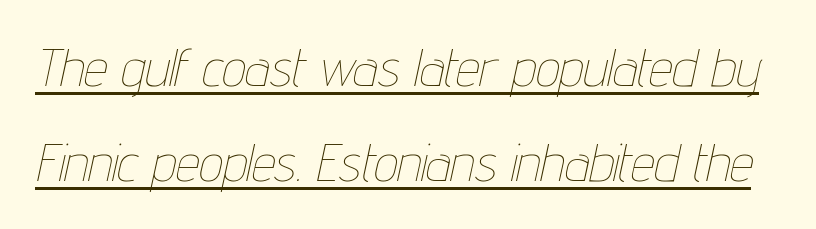
The letters are slanted; this is an italic face. Do the characters align in a grid? No, the font is proportional. No extra tracking has been applied to these lines. This sample carries an underscore along the baseline area. Weight: not bold — regular or lighter.
